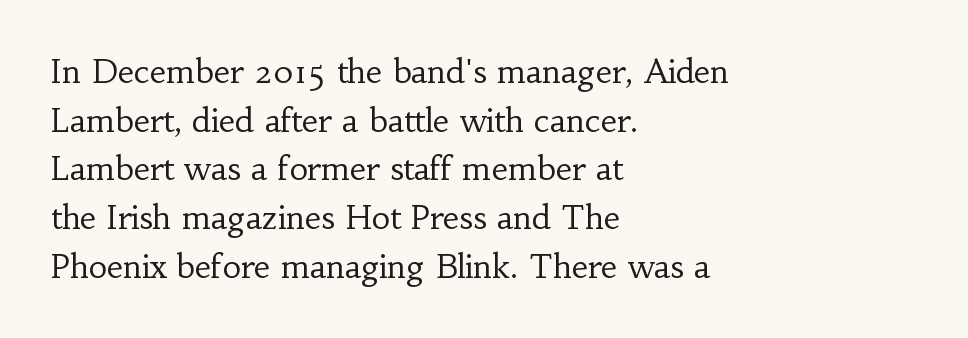
The image shows 32 px regular-weight serif type, upright; set left-aligned, normal line spacing (1.52x), normal letter spacing, not underlined; low stroke contrast and a small x-height.
